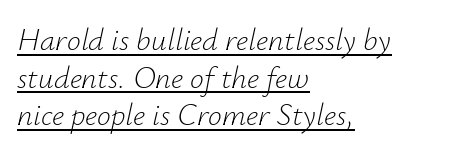
{"italic": "yes", "lean": "right", "slant_degrees": 12, "bold": "no", "weight": "light", "width": "normal", "stroke_contrast": "low", "x_height": "small", "monospaced": "no", "underline": "yes", "align": "left", "line_spacing_ratio": 1.21, "letter_spacing": "normal", "letter_spacing_em": 0.0, "glyph_px": 31}
